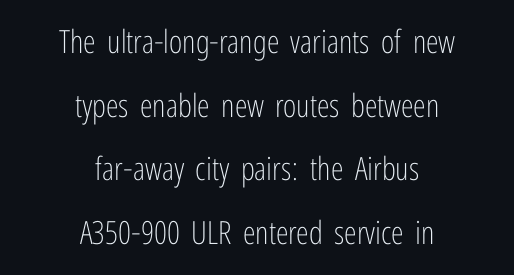
Q: Is the text bold? A: No.
Q: Is the text italic (slanted)? A: No, it is upright.
Q: Is the typeface a serif or a sans-serif typeface? A: Sans-serif.
Q: Is the text underlined? A: No.
Q: How is the paragraph aligned? A: Centered.
Q: Is the spacing between letters normal or unusually wide? A: Normal.
Q: Is the spacing between lines tight, normal or loose? A: Loose.
Q: Width (condensed, normal, or wide)? A: Condensed.
Q: Stroke contrast? A: Low.
Q: x-height? A: Medium.
Q: Monospaced? A: No.
